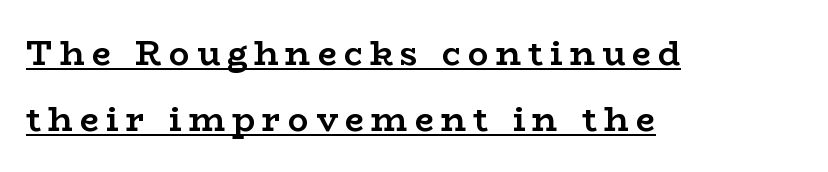
The designer went with a serif here, giving each stem small feet. Notice how the passage keeps a crisp vertical edge on the left only. Notice the wide empty band between every row — that's loose leading. The characters look thick and weighty, a clear bold. A baseline rule has been typeset under these characters.
